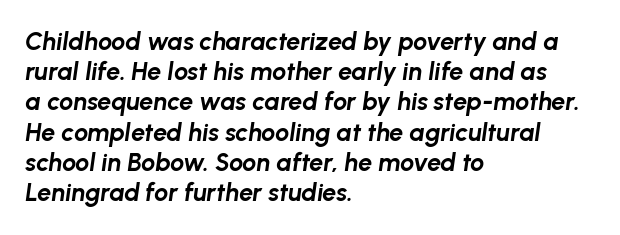
Q: Is the text bold? A: Yes.
Q: Is the text italic (slanted)? A: Yes, it leans right by about 8 degrees.
Q: Is the text underlined? A: No.
Q: How is the paragraph aligned? A: Left-aligned.
Q: Is the spacing between letters normal or unusually wide? A: Normal.
